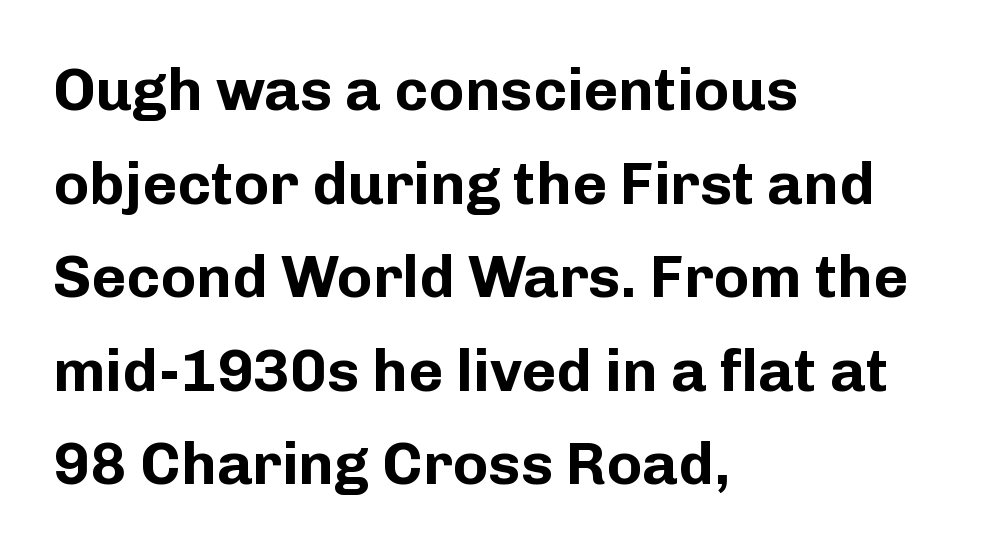
{"serif": "no", "italic": "no", "bold": "yes", "weight": "bold", "width": "normal", "stroke_contrast": "low", "x_height": "medium", "monospaced": "no", "underline": "no", "align": "left", "line_spacing": "normal", "line_spacing_ratio": 1.56, "letter_spacing": "normal", "letter_spacing_em": 0.0, "glyph_px": 60}
